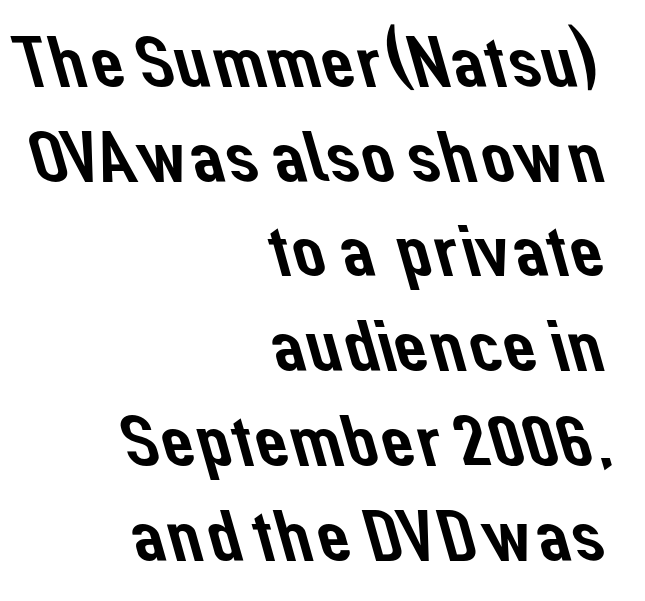
Q: Is the typeface a serif or a sans-serif typeface? A: Sans-serif.
Q: Is the text underlined? A: No.
Q: How is the paragraph aligned? A: Right-aligned.
Q: Is the spacing between letters normal or unusually wide? A: Normal.
Q: Is the spacing between lines tight, normal or loose? A: Normal.
Q: Width (condensed, normal, or wide)? A: Normal.
Q: Stroke contrast? A: Low.
Q: x-height? A: Medium.
Q: Monospaced? A: No.
